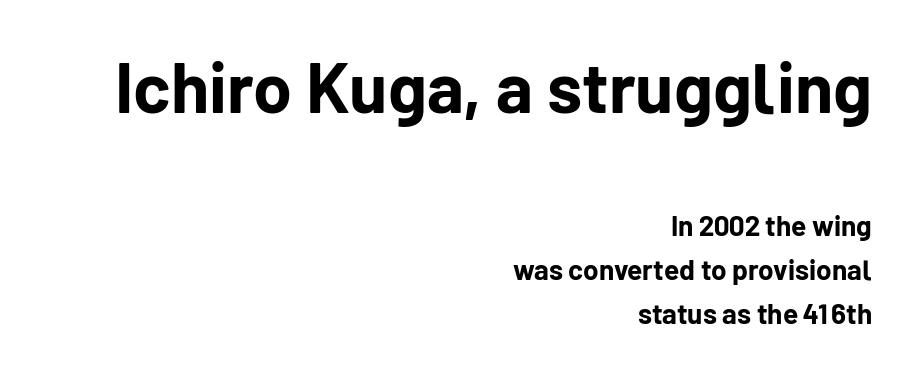
A student would call this right alignment; a typographer would say flush right, rag left. Note the varied advance widths — an 'i' is clearly narrower than an 'm'. Unmarked baselines from the first word to the last. Evenly set lines give the paragraph a standard silhouette.
